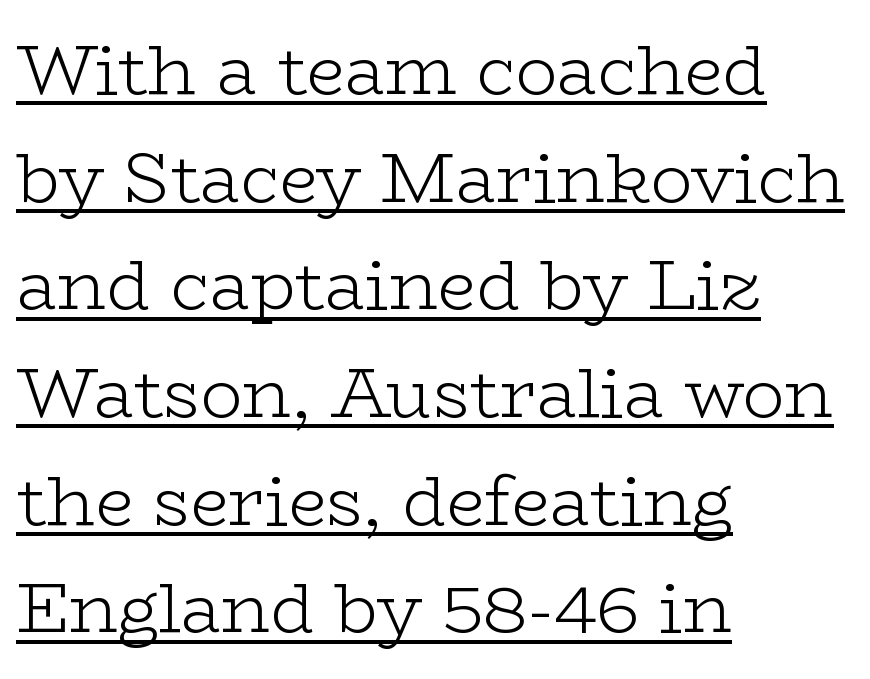
Q: Is the text bold? A: No.
Q: Is the text italic (slanted)? A: No, it is upright.
Q: Is the typeface a serif or a sans-serif typeface? A: Serif.
Q: Is the text underlined? A: Yes.
Q: How is the paragraph aligned? A: Left-aligned.
Q: Is the spacing between letters normal or unusually wide? A: Normal.
Q: Is the spacing between lines tight, normal or loose? A: Normal.
Q: Width (condensed, normal, or wide)? A: Wide.
Q: Stroke contrast? A: Low.
Q: x-height? A: Medium.
Q: Monospaced? A: No.
